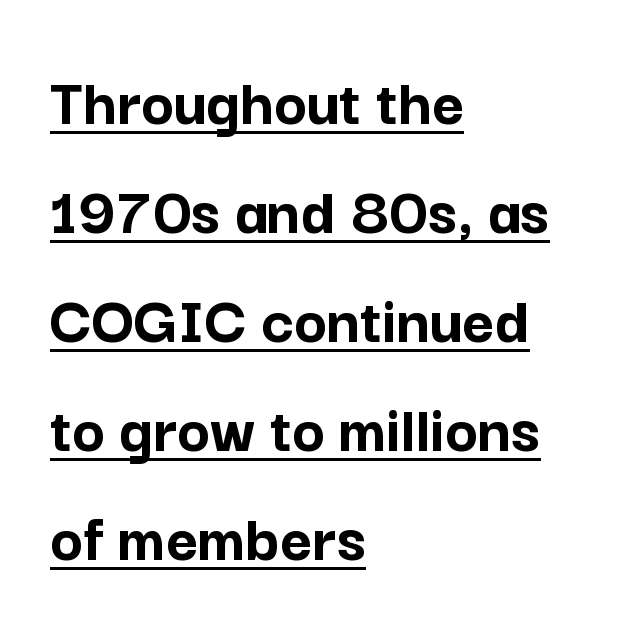
What's the leading like? Ordinary, nothing unusual. The rendered words wear a rule along their underside. Characters remain perfectly vertical along every line. A student would call this left alignment; a typographer would say flush left, rag right.
